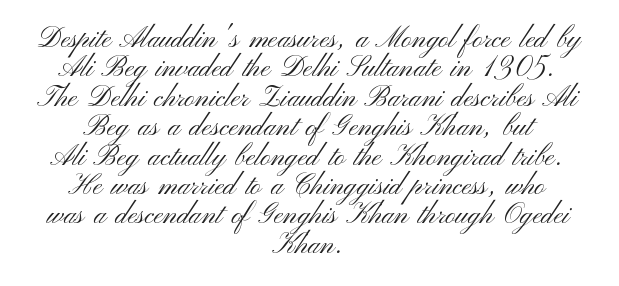
The image shows 28 px light, wide sans-serif type; set centered, tight line spacing (1.05x), normal letter spacing, not underlined; medium stroke contrast and a small x-height.
